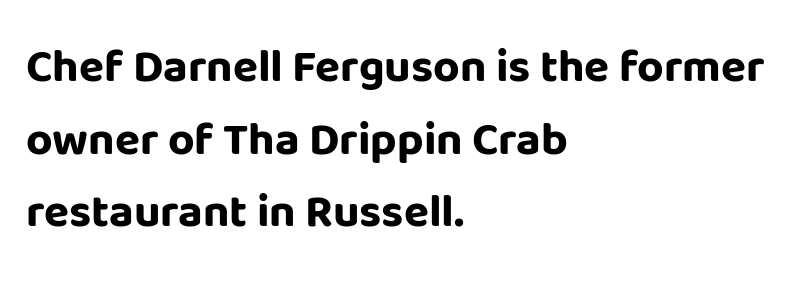
Q: Is the text bold? A: Yes.
Q: Is the text italic (slanted)? A: No, it is upright.
Q: Is the typeface a serif or a sans-serif typeface? A: Sans-serif.
Q: Is the text underlined? A: No.
Q: How is the paragraph aligned? A: Left-aligned.
Q: Is the spacing between letters normal or unusually wide? A: Normal.
Q: Is the spacing between lines tight, normal or loose? A: Normal.
Q: Width (condensed, normal, or wide)? A: Normal.
Q: Stroke contrast? A: Low.
Q: x-height? A: Large.
Q: Monospaced? A: No.
